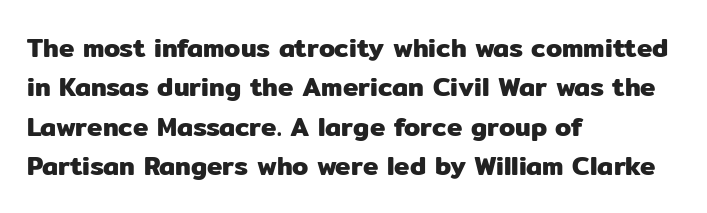
Q: Is the text italic (slanted)? A: No, it is upright.
Q: Is the text underlined? A: No.
Q: How is the paragraph aligned? A: Left-aligned.
Q: Is the spacing between letters normal or unusually wide? A: Normal.
Q: Is the spacing between lines tight, normal or loose? A: Normal.
